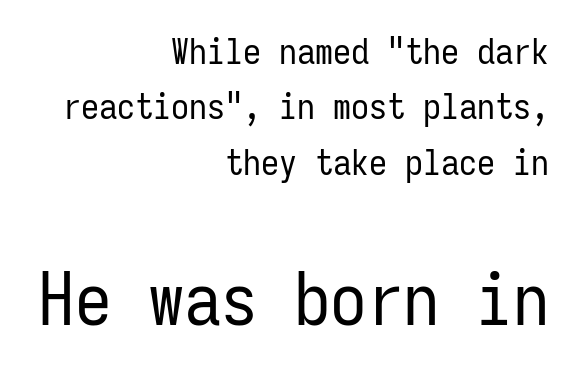
Q: Is the text bold? A: No.
Q: Is the text italic (slanted)? A: No, it is upright.
Q: Is the typeface a serif or a sans-serif typeface? A: Sans-serif.
Q: Is the text underlined? A: No.
Q: How is the paragraph aligned? A: Right-aligned.
Q: Is the spacing between letters normal or unusually wide? A: Normal.
Q: Is the spacing between lines tight, normal or loose? A: Normal.
Q: Which block of text is set in a larger size, the first (top) or the second (bottom)? A: The second (bottom) one.
Q: Width (condensed, normal, or wide)? A: Condensed.
Q: Stroke contrast? A: Low.
Q: x-height? A: Medium.
Q: Monospaced? A: Yes.
